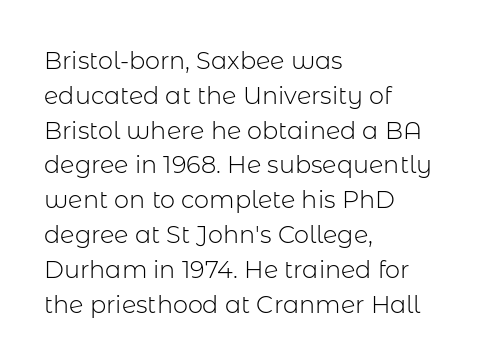
Q: Is the text bold? A: No.
Q: Is the text italic (slanted)? A: No, it is upright.
Q: Is the text underlined? A: No.
Q: How is the paragraph aligned? A: Left-aligned.
Q: Is the spacing between letters normal or unusually wide? A: Normal.
Q: Is the spacing between lines tight, normal or loose? A: Normal.
